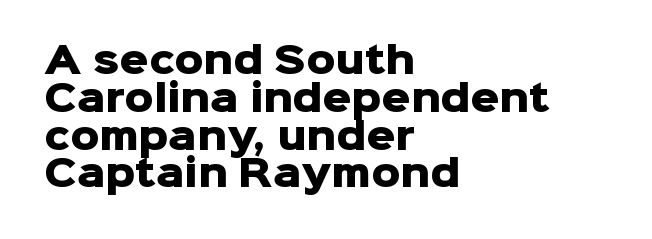
The image shows 36 px heavy sans-serif type, upright; set left-aligned, tight line spacing (1.05x), normal letter spacing, not underlined; low stroke contrast and a medium x-height.
